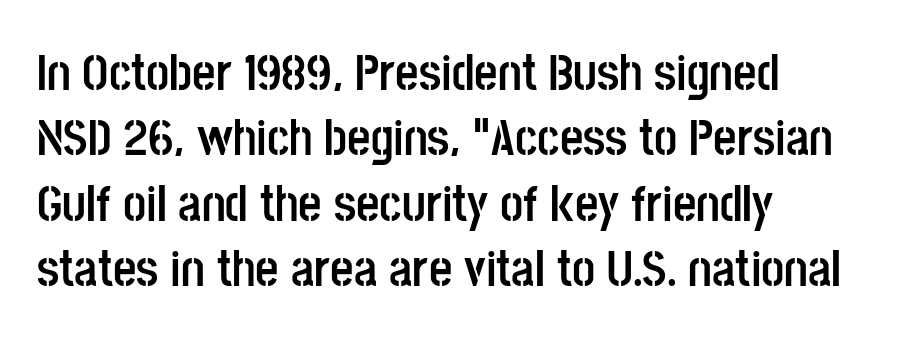
Does the type have serifs? No, each stem ends abruptly. The letterforms sit shoulder to shoulder at normal distance. Underline: absent. The typesetting leans heavy: a genuine bold. Think of a printed novel: that variable character pitch is what you see here. The compositor pushed each line to the left boundary.
